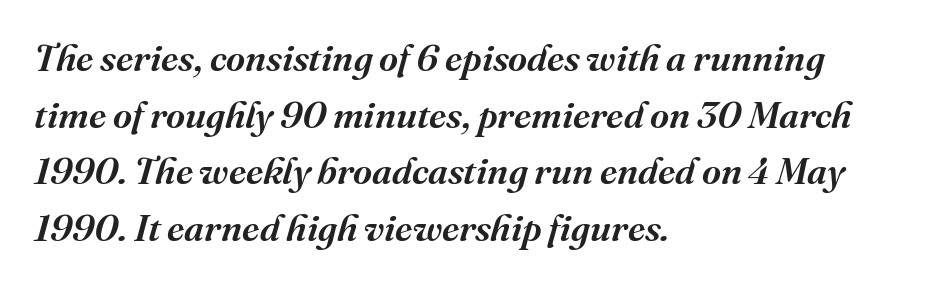
The image shows 37 px serif type, italic (leaning right); set left-aligned, normal line spacing (1.53x), normal letter spacing, not underlined; medium stroke contrast and a medium x-height.
